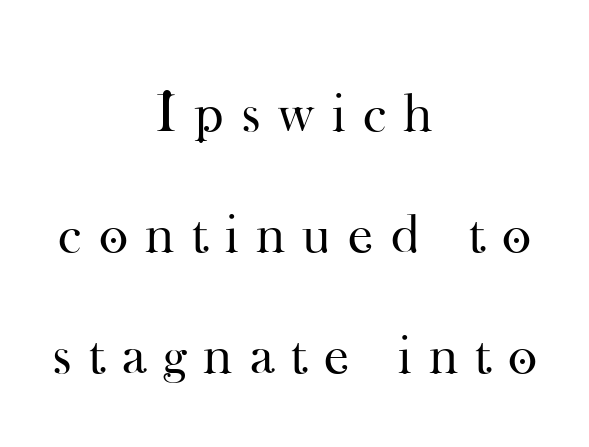
The image shows 56 px regular-weight serif type, upright; set centered, loose line spacing (2.16x), unusually wide letter spacing (+0.31 em), not underlined; high stroke contrast and a small x-height.
